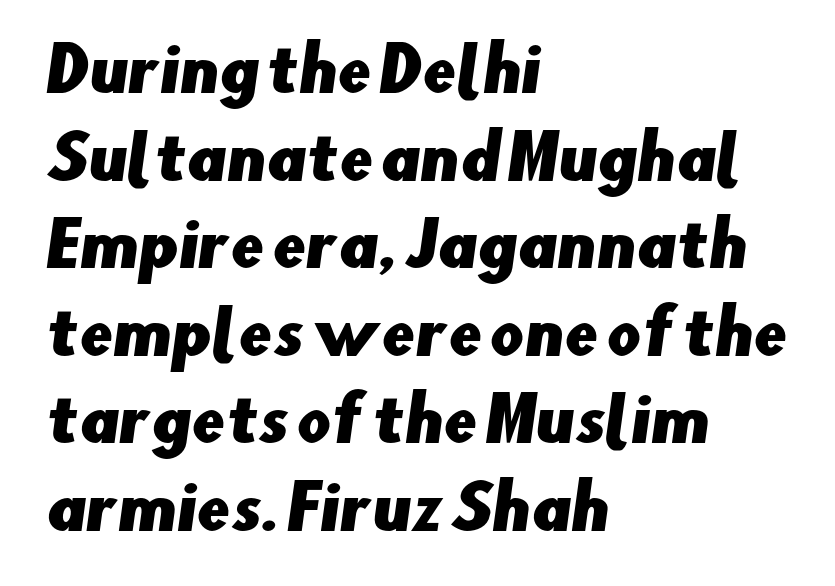
Q: Is the typeface a serif or a sans-serif typeface? A: Sans-serif.
Q: Is the text underlined? A: No.
Q: How is the paragraph aligned? A: Left-aligned.
Q: Is the spacing between letters normal or unusually wide? A: Normal.
Q: Is the spacing between lines tight, normal or loose? A: Normal.
Q: Width (condensed, normal, or wide)? A: Normal.
Q: Stroke contrast? A: Low.
Q: x-height? A: Small.
Q: Monospaced? A: No.
